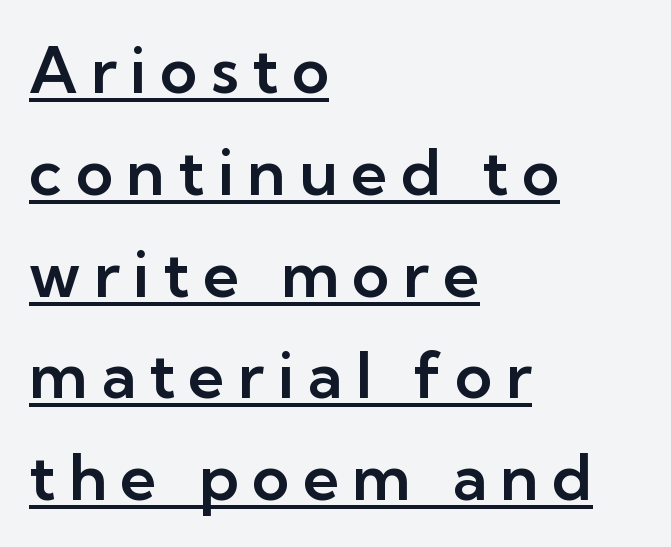
Q: Is the text italic (slanted)? A: No, it is upright.
Q: Is the typeface a serif or a sans-serif typeface? A: Sans-serif.
Q: Is the text underlined? A: Yes.
Q: How is the paragraph aligned? A: Left-aligned.
Q: Is the spacing between letters normal or unusually wide? A: Unusually wide.
Q: Is the spacing between lines tight, normal or loose? A: Normal.
Q: Width (condensed, normal, or wide)? A: Normal.
Q: Stroke contrast? A: Low.
Q: x-height? A: Medium.
Q: Monospaced? A: No.
